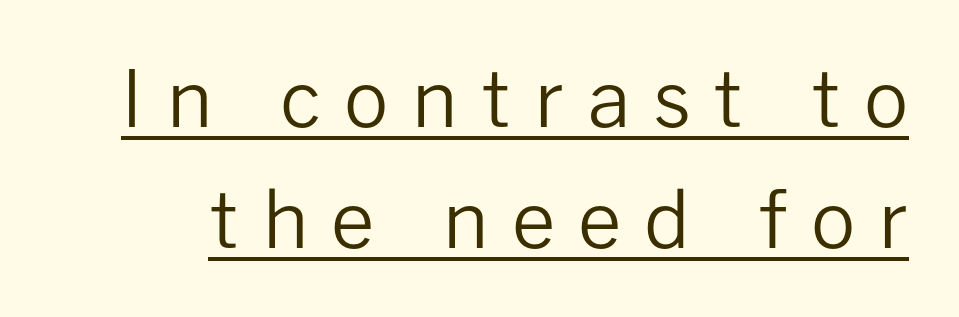
Does extra space separate the letters? Yes, quite a lot of it. The glyphs are accompanied by a horizontal stroke just below them. Students, observe: this is what conventionally led text looks like. Vertical strokes here are truly vertical.
